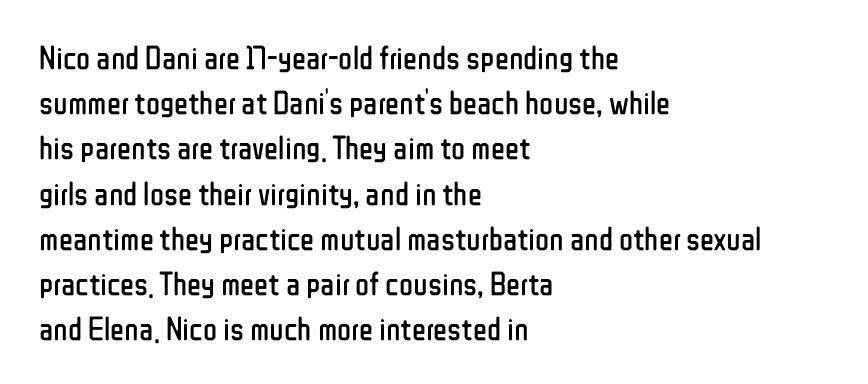
This is the regular roman posture of the typeface. This sample uses a sans-serif face. Each new line begins a customary step beneath the previous one. The tracking reads as untouched default to a designer's eye. Visually the block forms a straight wall on the left and a jagged coastline on the right.
